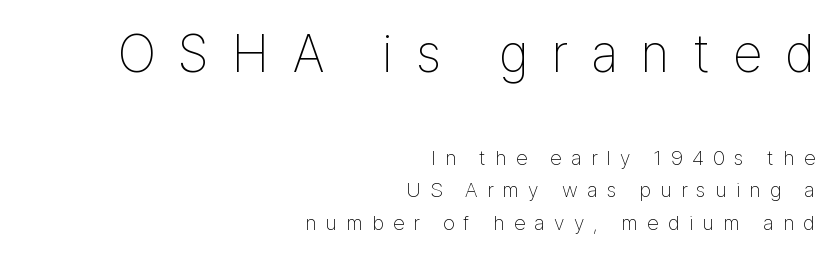
Q: Is the text bold? A: No.
Q: Is the text italic (slanted)? A: No, it is upright.
Q: Is the typeface a serif or a sans-serif typeface? A: Sans-serif.
Q: Is the text underlined? A: No.
Q: How is the paragraph aligned? A: Right-aligned.
Q: Is the spacing between letters normal or unusually wide? A: Unusually wide.
Q: Is the spacing between lines tight, normal or loose? A: Normal.
Q: Which block of text is set in a larger size, the first (top) or the second (bottom)? A: The first (top) one.
Q: Width (condensed, normal, or wide)? A: Condensed.
Q: Stroke contrast? A: Low.
Q: x-height? A: Medium.
Q: Monospaced? A: No.
